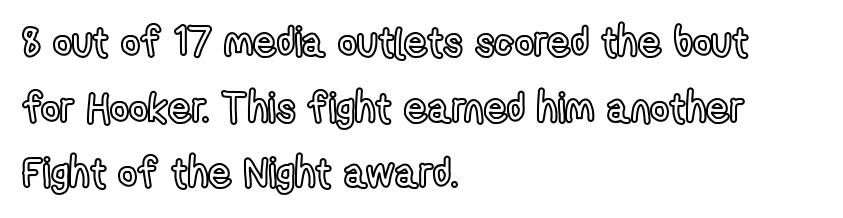
Clear beneath every line of the passage. Posture: vertical. You could not count columns in this text — the font is proportionally spaced. The rendering anchors every line to the left-hand side. Students, observe: this is what conventionally led text looks like. How are the letters spaced? Ordinarily, with no added tracking.
